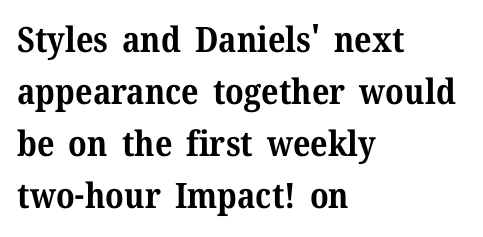
{"serif": "yes", "italic": "no", "bold": "yes", "weight": "bold", "width": "normal", "stroke_contrast": "medium", "x_height": "medium", "monospaced": "no", "underline": "no", "align": "left", "line_spacing": "normal", "line_spacing_ratio": 1.49, "letter_spacing": "normal", "letter_spacing_em": 0.0, "glyph_px": 35}
